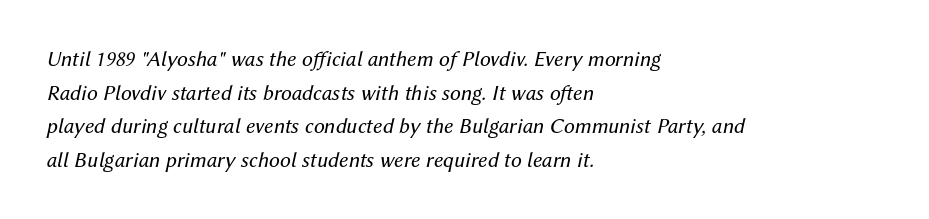
The image shows 22 px text type, italic (leaning right); set left-aligned, normal line spacing (1.53x), normal letter spacing, not underlined.
